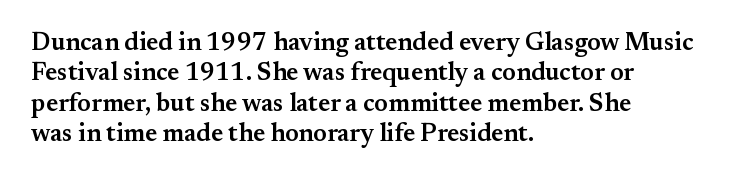
This is moderately heavy type, rendered in semibold. The lines are quadded left. The words here are not underlined. Look at the tracking — it's just the regular setting, nothing added. No italicization has been applied; the sample stays upright.
